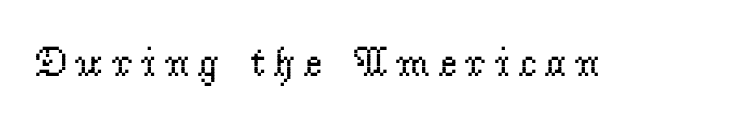
{"serif": "yes", "italic": "no", "bold": "no", "weight": "regular", "width": "normal", "stroke_contrast": "low", "x_height": "small", "monospaced": "no", "underline": "no", "glyph_px": 42}
